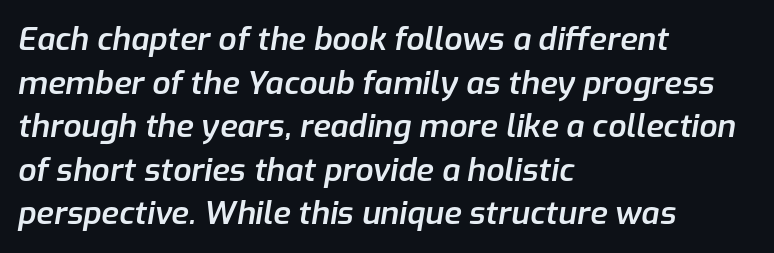
The image shows 32 px semibold type, italic (leaning right); set left-aligned, normal line spacing (1.36x), normal letter spacing, not underlined; low stroke contrast and a medium x-height.
